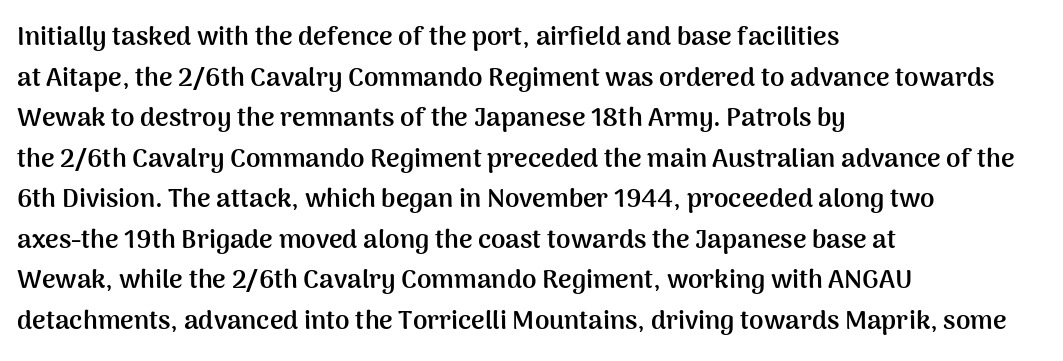
Q: Is the text bold? A: Yes.
Q: Is the text italic (slanted)? A: No, it is upright.
Q: Is the text underlined? A: No.
Q: How is the paragraph aligned? A: Left-aligned.
Q: Is the spacing between letters normal or unusually wide? A: Normal.
Q: Is the spacing between lines tight, normal or loose? A: Normal.
